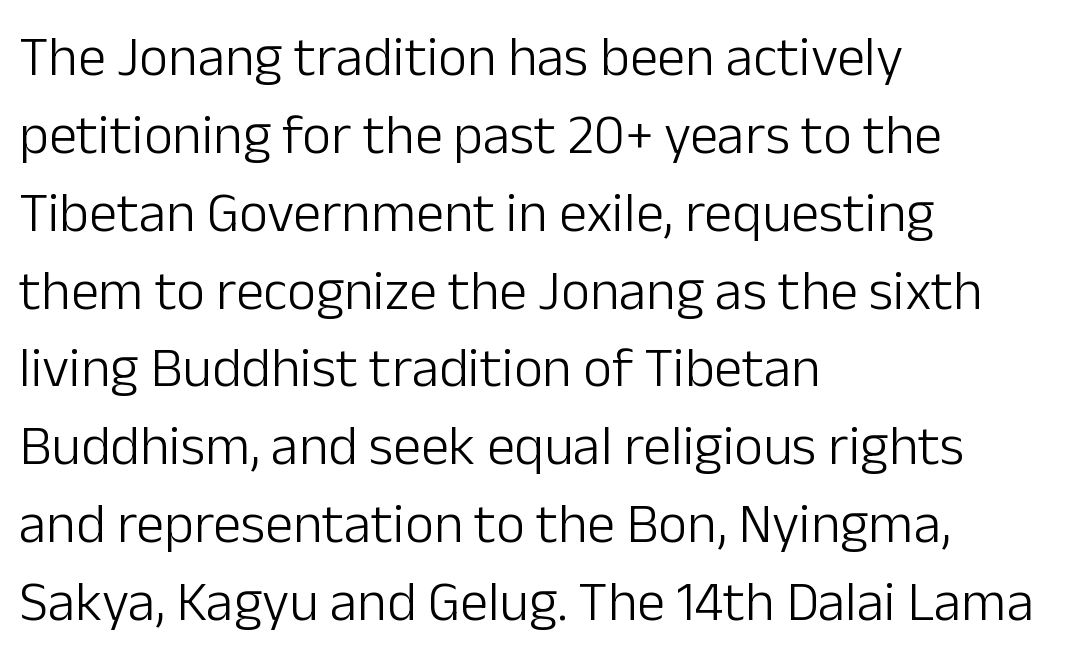
{"serif": "no", "italic": "no", "bold": "no", "weight": "light", "width": "normal", "stroke_contrast": "low", "x_height": "medium", "monospaced": "no", "underline": "no", "align": "left", "line_spacing": "normal", "line_spacing_ratio": 1.39, "letter_spacing": "normal", "letter_spacing_em": 0.0, "glyph_px": 56}
